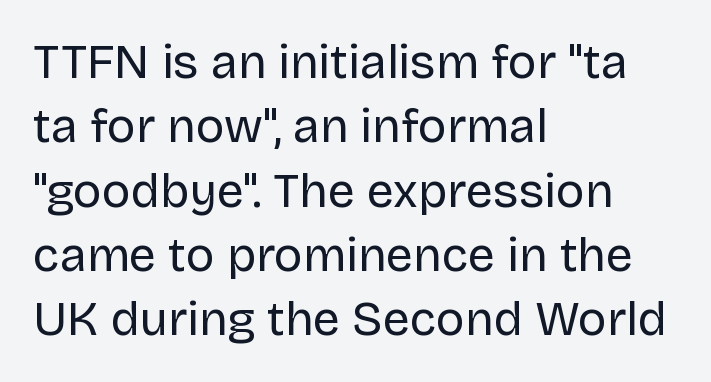
Q: Is the text bold? A: No.
Q: Is the text italic (slanted)? A: No, it is upright.
Q: Is the typeface a serif or a sans-serif typeface? A: Sans-serif.
Q: Is the text underlined? A: No.
Q: How is the paragraph aligned? A: Left-aligned.
Q: Is the spacing between letters normal or unusually wide? A: Normal.
Q: Is the spacing between lines tight, normal or loose? A: Normal.
Q: Width (condensed, normal, or wide)? A: Normal.
Q: Stroke contrast? A: Low.
Q: x-height? A: Large.
Q: Monospaced? A: No.
